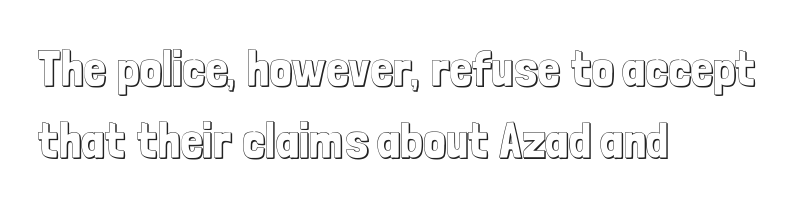
Q: Is the text italic (slanted)? A: No, it is upright.
Q: Is the text underlined? A: No.
Q: How is the paragraph aligned? A: Left-aligned.
Q: Is the spacing between letters normal or unusually wide? A: Normal.
Q: Is the spacing between lines tight, normal or loose? A: Normal.
Q: Width (condensed, normal, or wide)? A: Condensed.
Q: x-height? A: Medium.
Q: Monospaced? A: No.
